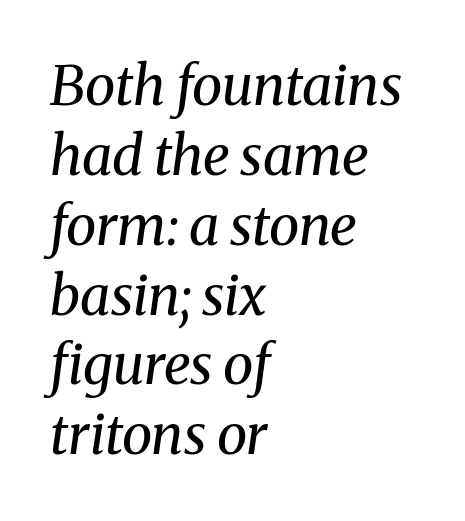
Q: Is the text bold? A: No.
Q: Is the text italic (slanted)? A: Yes, it leans right by about 8 degrees.
Q: Is the typeface a serif or a sans-serif typeface? A: Serif.
Q: Is the text underlined? A: No.
Q: How is the paragraph aligned? A: Left-aligned.
Q: Is the spacing between letters normal or unusually wide? A: Normal.
Q: Is the spacing between lines tight, normal or loose? A: Normal.
Q: Width (condensed, normal, or wide)? A: Normal.
Q: Stroke contrast? A: Medium.
Q: x-height? A: Medium.
Q: Monospaced? A: No.
